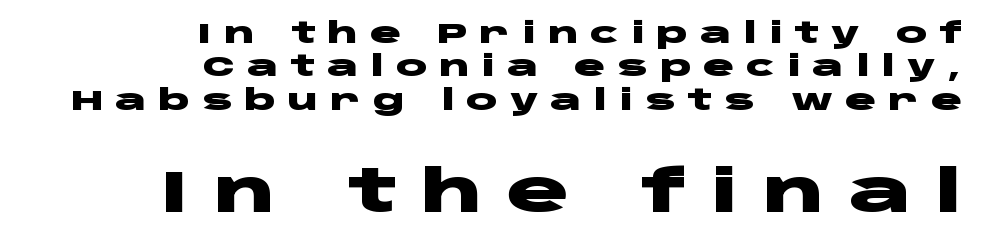
The composition opens small and finishes big. The passage shown is not underscored anywhere. It's the straight-up-and-down kind of type. This rendering uses right alignment, leaving the left contour irregular.
